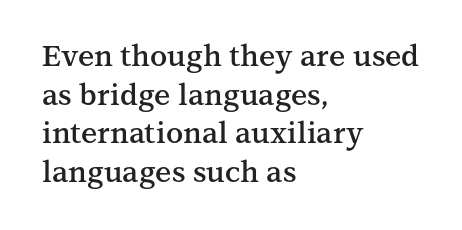
Q: Is the text bold? A: Semi-bold.
Q: Is the text italic (slanted)? A: No, it is upright.
Q: Is the typeface a serif or a sans-serif typeface? A: Serif.
Q: Is the text underlined? A: No.
Q: How is the paragraph aligned? A: Left-aligned.
Q: Is the spacing between letters normal or unusually wide? A: Normal.
Q: Is the spacing between lines tight, normal or loose? A: Normal.
Q: Width (condensed, normal, or wide)? A: Normal.
Q: Stroke contrast? A: Medium.
Q: x-height? A: Medium.
Q: Monospaced? A: No.
